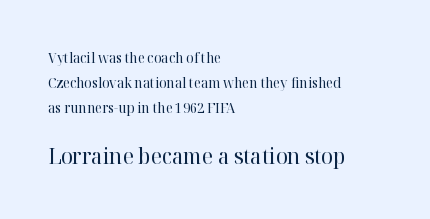
The image shows 22 px text type, upright; set left-aligned, line spacing 1.77x, normal letter spacing, not underlined; the second (bottom) block is 1.57x larger.
